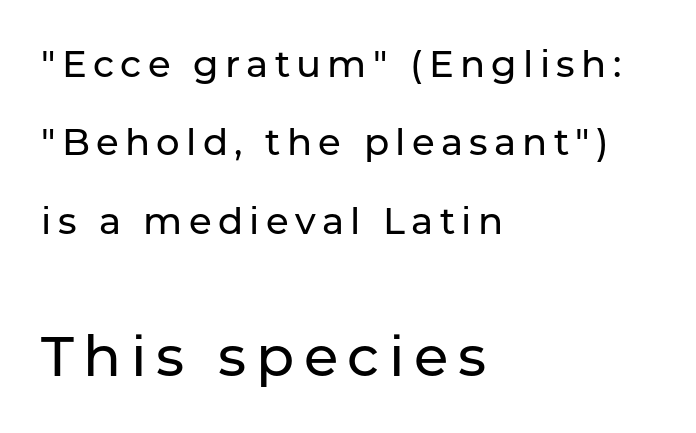
The letters carry no serifs — their stems end cleanly without finishing strokes. Loosely led — the rows are spread out. This layout puts the modest block above and the oversized block below. A bare baseline throughout the passage.
